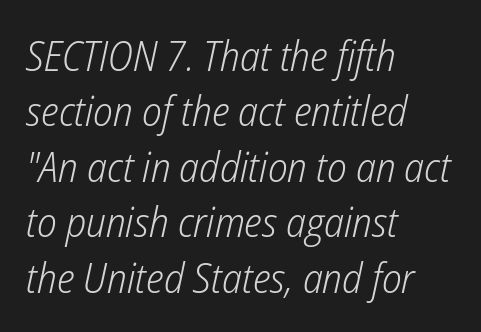
{"italic": "yes", "lean": "right", "slant_degrees": 12, "bold": "no", "weight": "light", "width": "condensed", "stroke_contrast": "low", "x_height": "medium", "monospaced": "no", "underline": "no", "align": "left", "line_spacing": "normal", "line_spacing_ratio": 1.32, "letter_spacing": "normal", "letter_spacing_em": 0.0, "glyph_px": 42}
